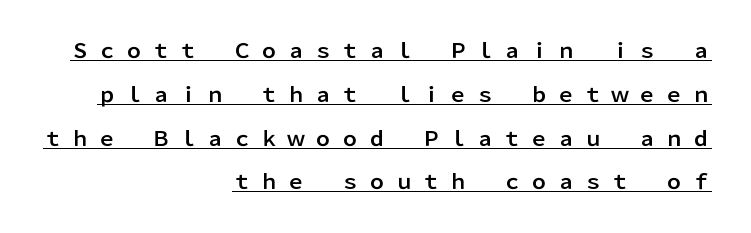
A typesetter would call this leading open, well beyond the default. This is underlined copy, the kind a proofreader might mark for attention. Is there any slant? The stems are plumb. Tracking here is generous; glyphs stand well apart from one another. Does the copy run flush right? Yes — the right margin is perfectly even.
